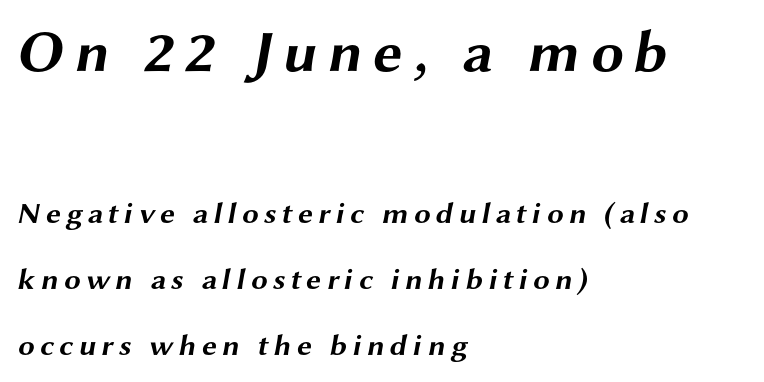
Q: Is the text bold? A: Yes.
Q: Is the typeface a serif or a sans-serif typeface? A: Sans-serif.
Q: Is the text underlined? A: No.
Q: How is the paragraph aligned? A: Left-aligned.
Q: Is the spacing between lines tight, normal or loose? A: Loose.
Q: Which block of text is set in a larger size, the first (top) or the second (bottom)? A: The first (top) one.
Q: Width (condensed, normal, or wide)? A: Wide.
Q: Stroke contrast? A: Medium.
Q: x-height? A: Medium.
Q: Monospaced? A: No.
